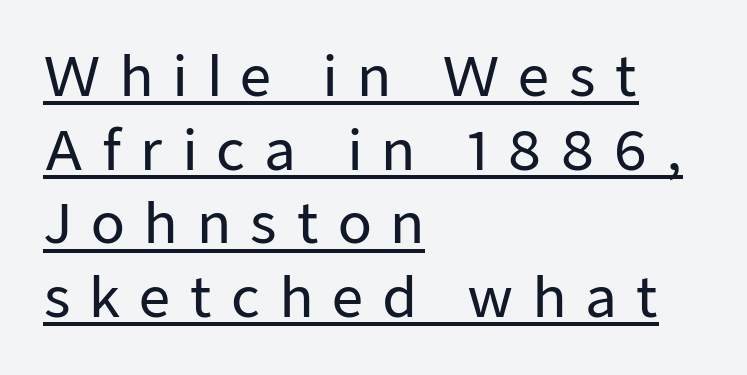
Vertical spacing — default. Upright lettering throughout. A typographer would call this underscored text. Horizontal alignment here is leftward, the default for most running prose.
